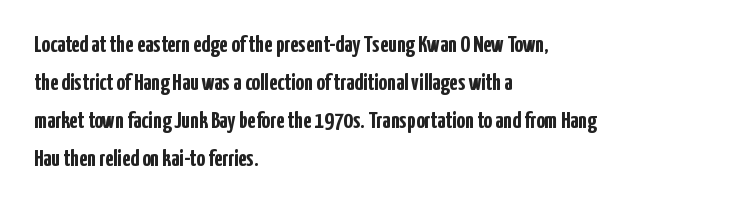
The image shows 24 px bold type, upright; set left-aligned, normal line spacing (1.59x), normal letter spacing, not underlined.
